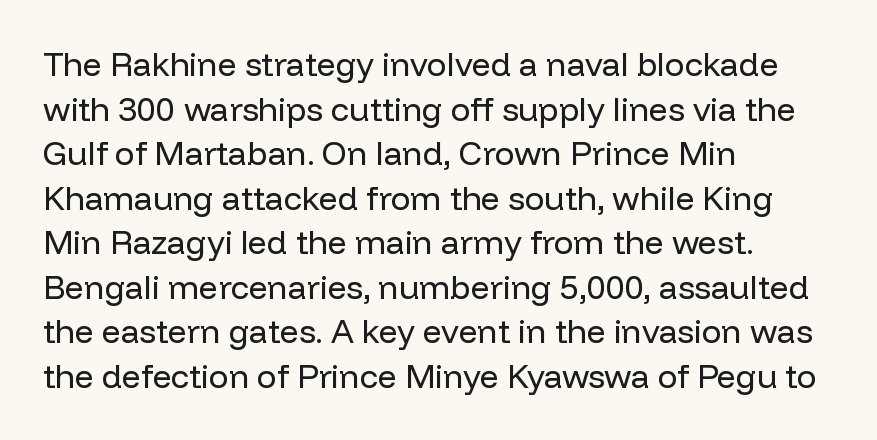
Vertically, the passage feels balanced, rows spaced as you'd expect. The strip under each line holds only bare page. Here the designer chose a conventional face with non-uniform glyph widths. Compared with typical body copy, the letter spacing here is the same. This sample uses a sans-serif face. A quiet, ordinary-to-light weight characterises the typeface.
